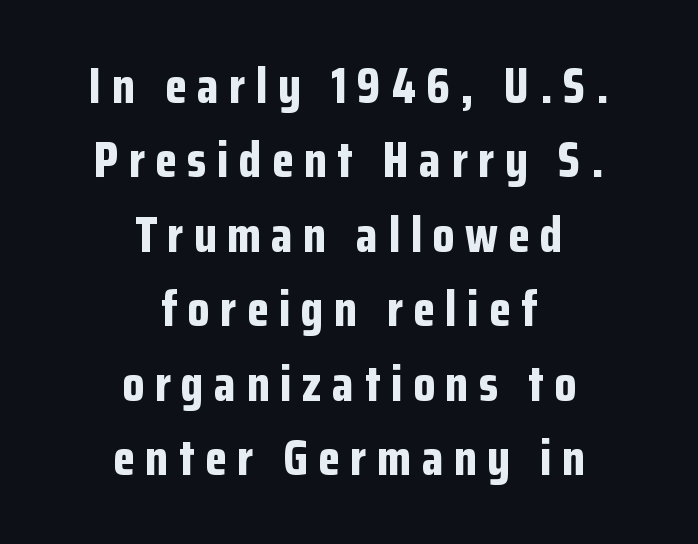
The image shows 50 px bold, condensed sans-serif type, upright; set centered, normal line spacing (1.49x), unusually wide letter spacing (+0.21 em), not underlined; low stroke contrast and a medium x-height.
